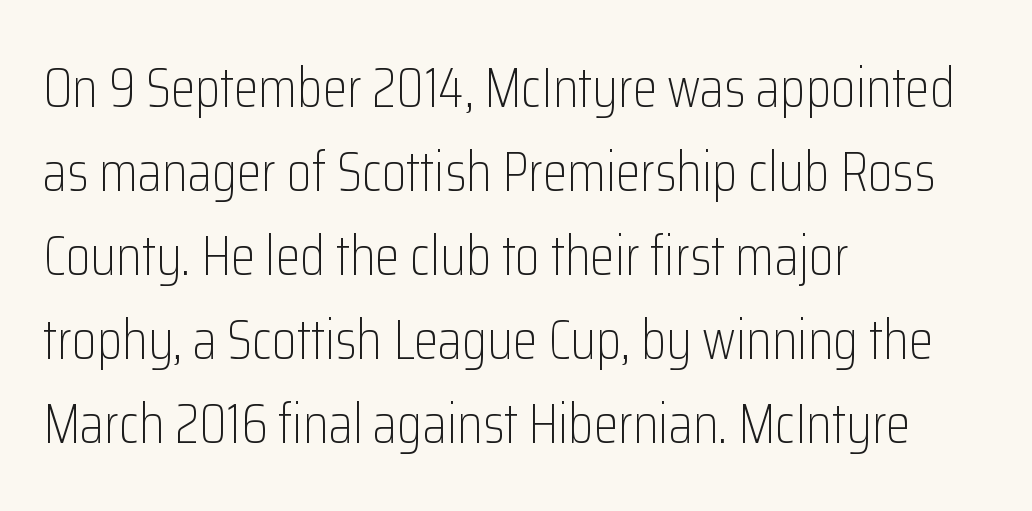
Q: Is the text bold? A: No.
Q: Is the text italic (slanted)? A: No, it is upright.
Q: Is the typeface a serif or a sans-serif typeface? A: Sans-serif.
Q: Is the text underlined? A: No.
Q: How is the paragraph aligned? A: Left-aligned.
Q: Is the spacing between letters normal or unusually wide? A: Normal.
Q: Is the spacing between lines tight, normal or loose? A: Normal.
Q: Width (condensed, normal, or wide)? A: Condensed.
Q: Stroke contrast? A: Low.
Q: x-height? A: Medium.
Q: Monospaced? A: No.
